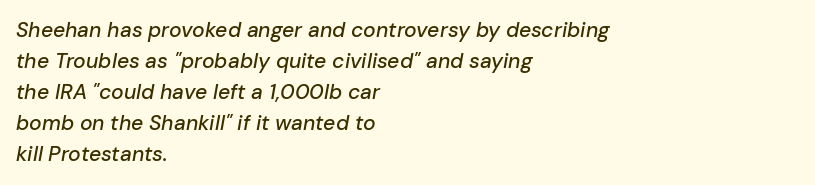
Q: Is the text italic (slanted)? A: Yes, it leans right by about 10 degrees.
Q: Is the text underlined? A: No.
Q: How is the paragraph aligned? A: Left-aligned.
Q: Is the spacing between letters normal or unusually wide? A: Normal.
Q: Is the spacing between lines tight, normal or loose? A: Normal.
